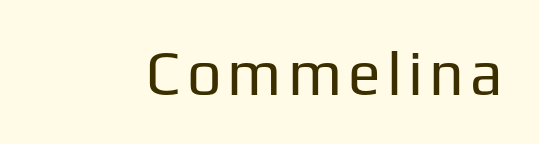
You could not count columns in this text — the font is proportionally spaced. Each letter's strokes conclude bluntly, with no projecting serifs. Words float on clear page, feet unadorned. The characters are drawn with everyday or finer stroke widths.
